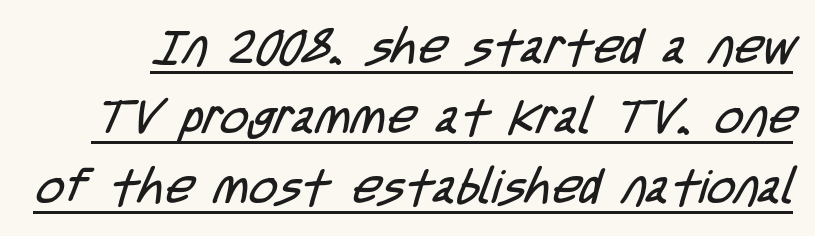
Heft: none added — not bold. Spacing verdict: proportional, widths tailored to each character. The block of text has a typical density, with ordinary space between rows. You can tell from the bare stems that sans-serif type was used. Here the glyphs are tracked normally, forming tight word shapes.
